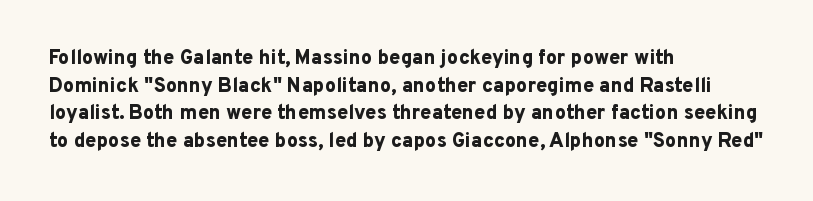
The image shows 20 px bold type, upright; set left-aligned, normal line spacing (1.38x), normal letter spacing, not underlined.
